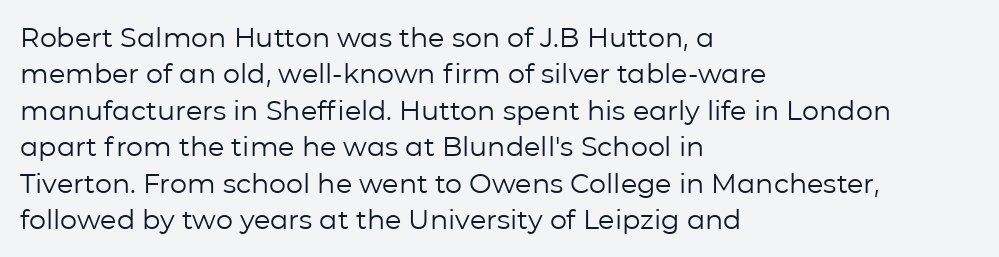
The image shows 27 px text type, upright; set left-aligned, normal line spacing (1.35x), normal letter spacing, not underlined.
